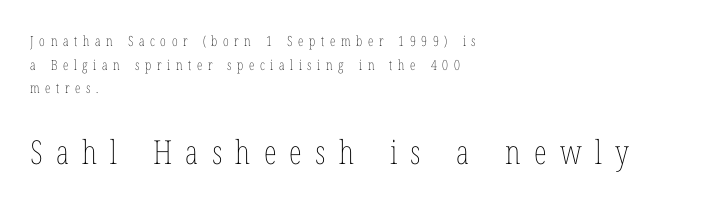
{"italic": "no", "bold": "no", "weight": "thin", "width": "condensed", "stroke_contrast": "low", "x_height": "medium", "monospaced": "no", "underline": "no", "align": "left", "line_spacing": "normal", "line_spacing_ratio": 1.68, "letter_spacing": "wide", "letter_spacing_em": 0.4, "larger_block": "second", "size_ratio": 2.36, "glyph_px": 33}
